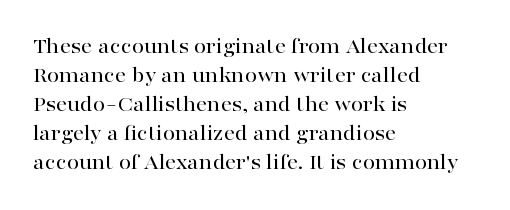
{"italic": "no", "underline": "no", "align": "left", "line_spacing": "normal", "line_spacing_ratio": 1.32, "letter_spacing": "normal", "letter_spacing_em": 0.0, "glyph_px": 22}
